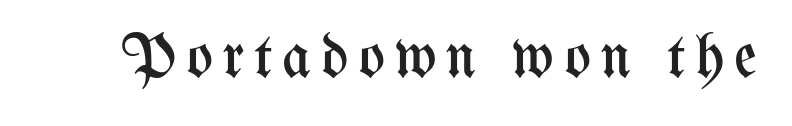
The image shows 62 px regular-weight, condensed type, upright; set not underlined; medium stroke contrast and a medium x-height.
